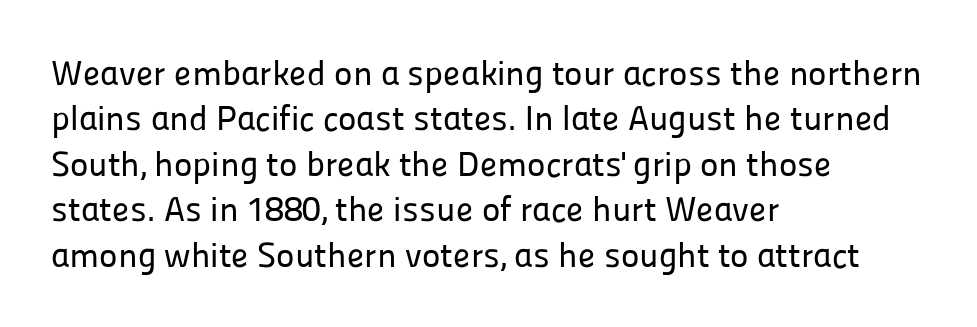
The lettering holds an erect, upright posture throughout. Every row of glyphs begins at an identical x-position on the left. This sample has the flowing, uneven cadence of proportional lettering. Is the letter spacing exaggerated? No — it looks like the ordinary default. Is this a sans? Yes — the strokes have no serifs.
